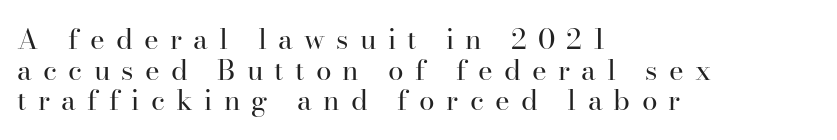
Q: Is the text bold? A: No.
Q: Is the text italic (slanted)? A: No, it is upright.
Q: Is the typeface a serif or a sans-serif typeface? A: Serif.
Q: Is the text underlined? A: No.
Q: How is the paragraph aligned? A: Left-aligned.
Q: Is the spacing between letters normal or unusually wide? A: Unusually wide.
Q: Is the spacing between lines tight, normal or loose? A: Tight.
Q: Width (condensed, normal, or wide)? A: Normal.
Q: Stroke contrast? A: High.
Q: x-height? A: Small.
Q: Monospaced? A: No.
